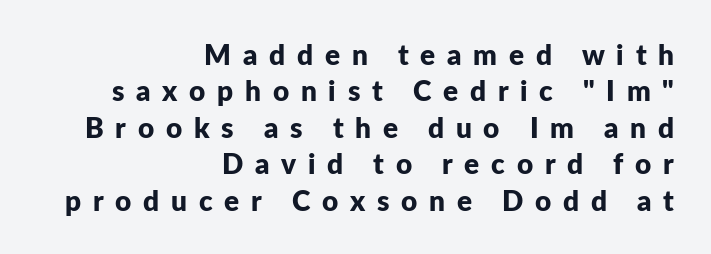
{"serif": "no", "italic": "no", "bold": "yes", "weight": "bold", "width": "normal", "stroke_contrast": "low", "x_height": "medium", "monospaced": "no", "underline": "no", "align": "right", "line_spacing": "normal", "line_spacing_ratio": 1.3, "letter_spacing": "wide", "letter_spacing_em": 0.42, "glyph_px": 28}
